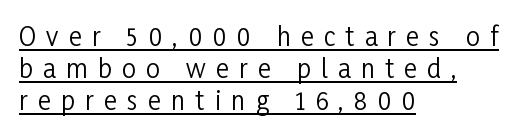
Posture: vertical. Stems and bowls with no extra thickness — not bold. A typesetter would call this heavily tracked-out type. The designer left line spacing at the default.
